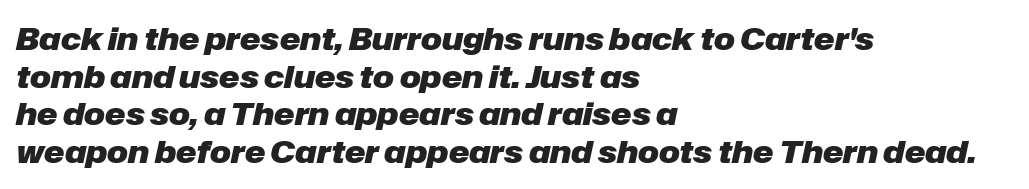
The image shows 31 px heavy type, italic (leaning right); set left-aligned, line spacing 1.21x, normal letter spacing, not underlined; low stroke contrast and a medium x-height.
